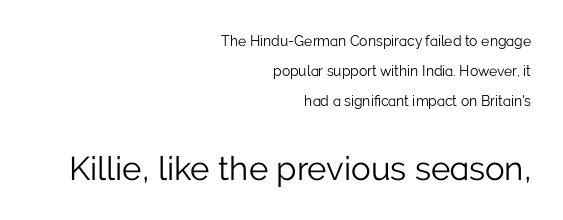
{"serif": "no", "italic": "no", "bold": "no", "weight": "light", "width": "normal", "stroke_contrast": "low", "x_height": "medium", "monospaced": "no", "underline": "no", "align": "right", "line_spacing": "loose", "line_spacing_ratio": 2.13, "letter_spacing": "normal", "letter_spacing_em": 0.0, "larger_block": "second", "size_ratio": 2.36, "glyph_px": 33}
